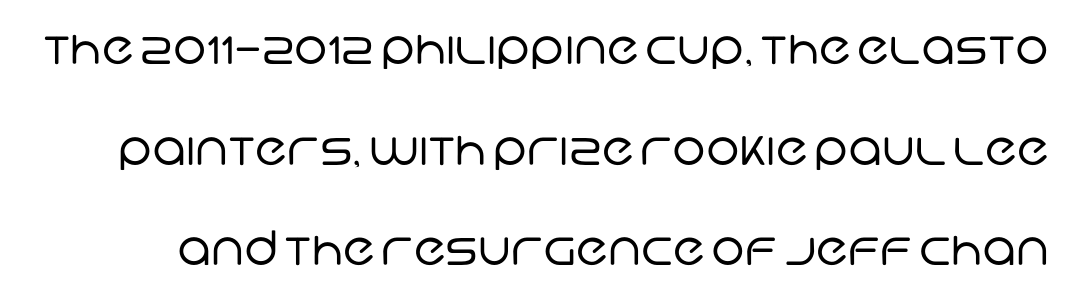
Nope, no serifs anywhere on these letters. Looks like regular typesetting: each glyph gets only the width it needs. Nobody touched the tracking dial on this one. Stem width sits at or under what a default text font uses. Beneath every word, the page is bare. Horizontal bands of white between lines are thick stripes.
